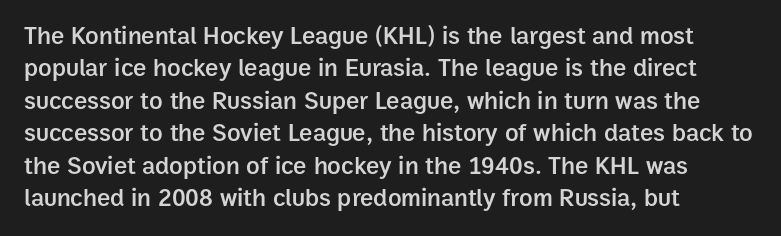
The image shows 25 px text type, upright; set left-aligned, normal line spacing (1.3x), normal letter spacing, not underlined.
